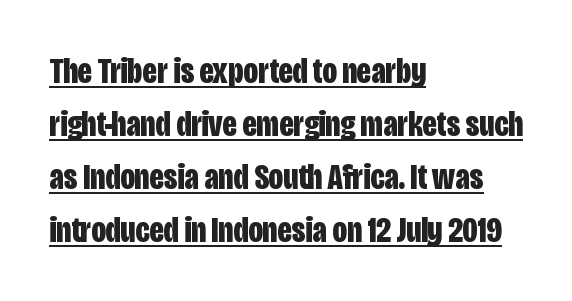
This is underlined copy, the kind a proofreader might mark for attention. Reading down the block, your eye returns to a fixed left position each line. Leading: standard. These lines carry a lot of weight — the face is fully bold. You can tell from the bare stems that sans-serif type was used. Nope, not italic — everything's standing straight.
